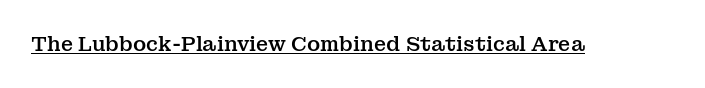
Q: Is the text italic (slanted)? A: No, it is upright.
Q: Is the text underlined? A: Yes.
Q: Is the spacing between letters normal or unusually wide? A: Normal.
